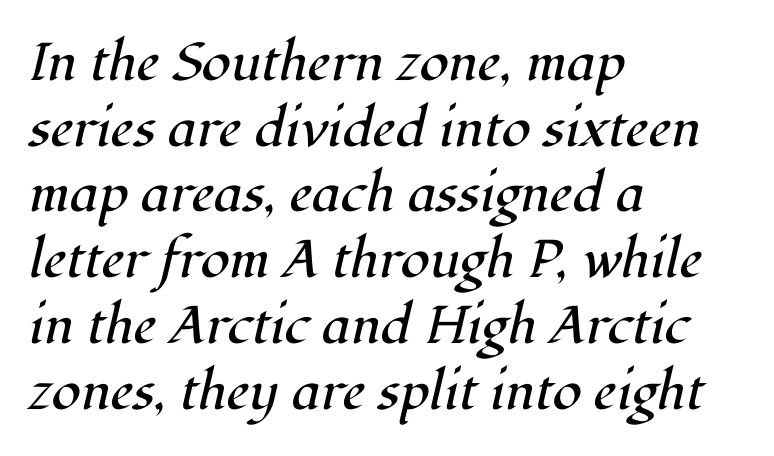
{"serif": "yes", "italic": "yes", "lean": "right", "slant_degrees": 12, "bold": "no", "weight": "regular", "width": "normal", "stroke_contrast": "high", "x_height": "medium", "monospaced": "no", "underline": "no", "align": "left", "line_spacing_ratio": 1.24, "letter_spacing": "normal", "letter_spacing_em": 0.0, "glyph_px": 53}
